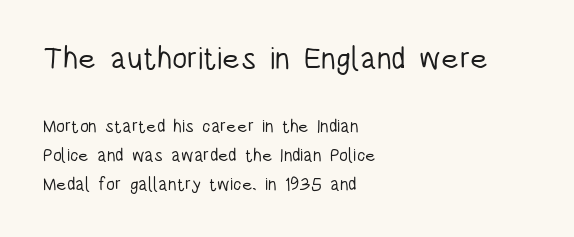
Visually the block forms a straight wall on the left and a jagged coastline on the right. Between these two stacked blocks, the higher one wins on size. You can tell from the bare stems that sans-serif type was used. Quick note: underline off. Posture: vertical.
